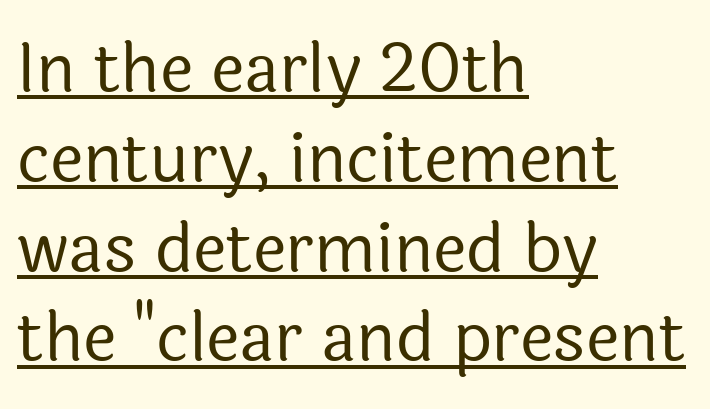
The image shows 67 px regular-weight sans-serif type, upright; set left-aligned, normal line spacing (1.34x), normal letter spacing, underlined; a medium x-height.
